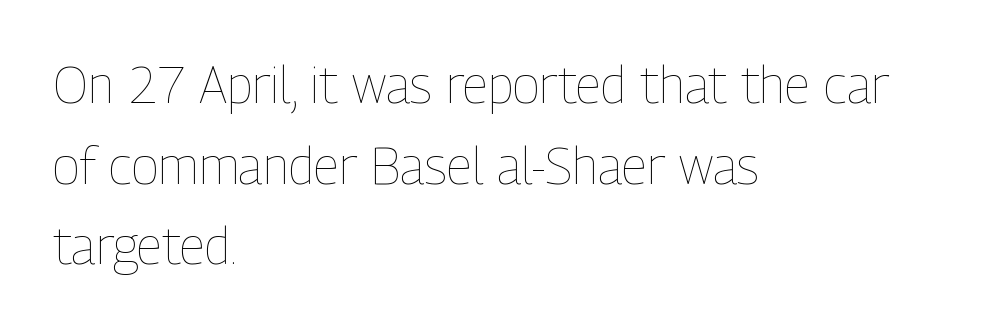
The image shows 51 px thin, condensed type, upright; set left-aligned, normal line spacing (1.58x), normal letter spacing, not underlined; low stroke contrast and a medium x-height.
